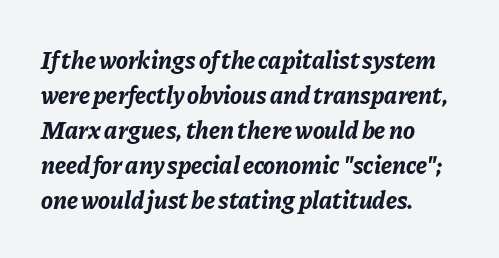
Q: Is the text bold? A: Yes.
Q: Is the text italic (slanted)? A: Yes, it leans right by about 11 degrees.
Q: Is the text underlined? A: No.
Q: How is the paragraph aligned? A: Left-aligned.
Q: Is the spacing between letters normal or unusually wide? A: Normal.
Q: Is the spacing between lines tight, normal or loose? A: Normal.
